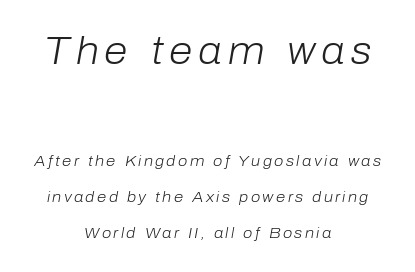
Q: Is the text bold? A: No.
Q: Is the text italic (slanted)? A: Yes, it leans right by about 10 degrees.
Q: Is the text underlined? A: No.
Q: How is the paragraph aligned? A: Centered.
Q: Is the spacing between lines tight, normal or loose? A: Loose.
Q: Which block of text is set in a larger size, the first (top) or the second (bottom)? A: The first (top) one.
Q: Width (condensed, normal, or wide)? A: Normal.
Q: Stroke contrast? A: Low.
Q: x-height? A: Medium.
Q: Monospaced? A: No.
